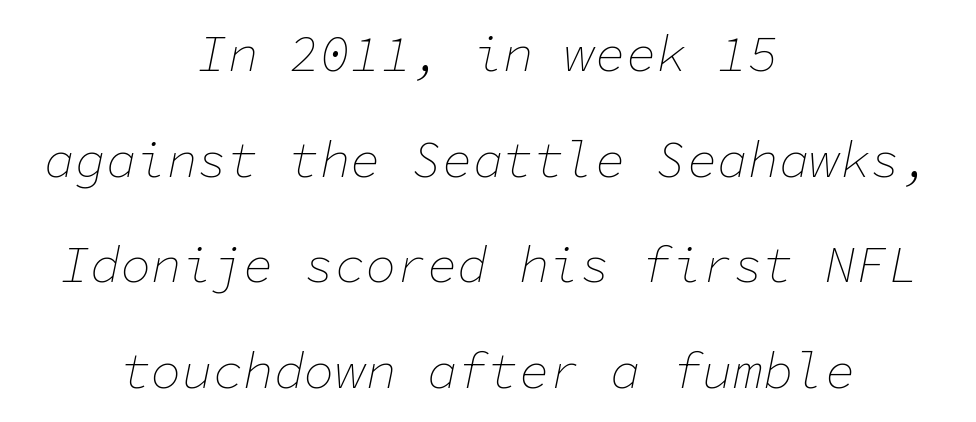
{"italic": "yes", "lean": "right", "slant_degrees": 11, "bold": "no", "weight": "thin", "width": "normal", "stroke_contrast": "low", "x_height": "medium", "monospaced": "yes", "underline": "no", "align": "center", "line_spacing": "loose", "line_spacing_ratio": 2.07, "letter_spacing": "normal", "letter_spacing_em": 0.0, "glyph_px": 51}
